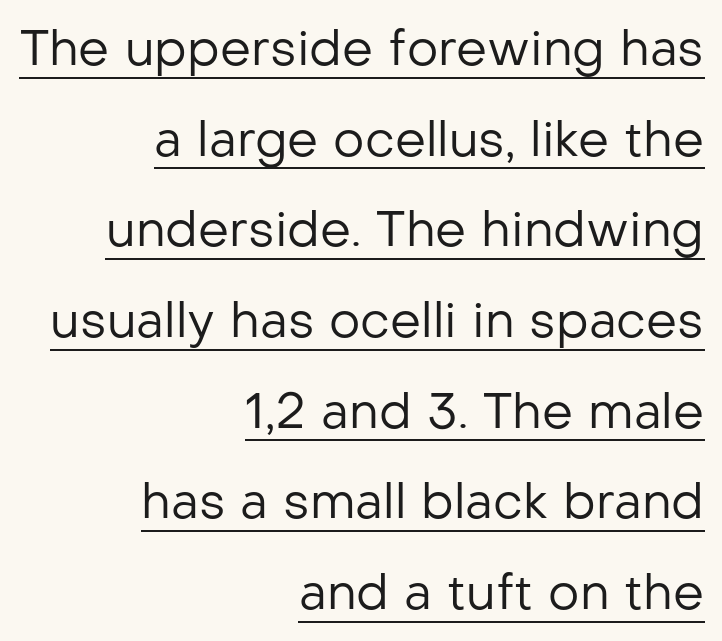
{"serif": "no", "italic": "no", "bold": "no", "weight": "regular", "width": "normal", "stroke_contrast": "low", "x_height": "medium", "monospaced": "no", "underline": "yes", "align": "right", "line_spacing_ratio": 1.85, "letter_spacing": "normal", "letter_spacing_em": 0.0, "glyph_px": 49}
